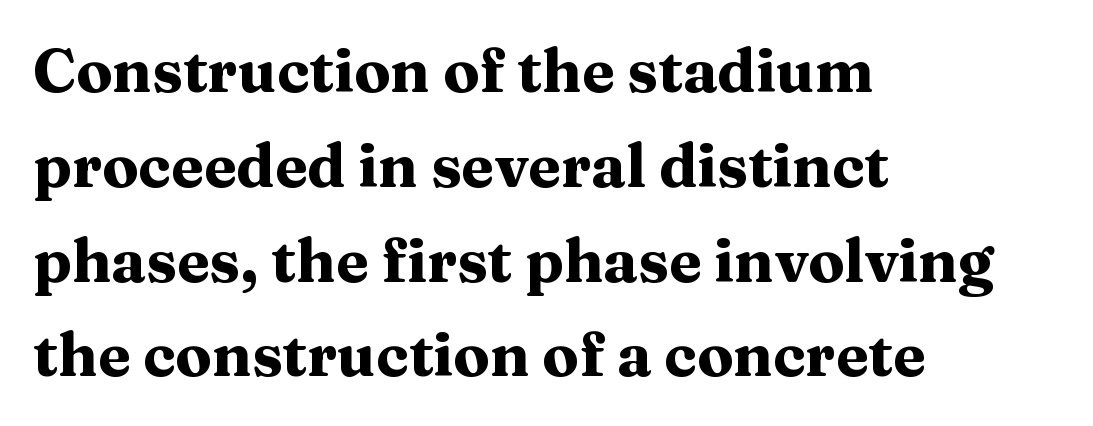
Q: Is the text bold? A: Yes.
Q: Is the text italic (slanted)? A: No, it is upright.
Q: Is the typeface a serif or a sans-serif typeface? A: Serif.
Q: Is the text underlined? A: No.
Q: How is the paragraph aligned? A: Left-aligned.
Q: Is the spacing between letters normal or unusually wide? A: Normal.
Q: Is the spacing between lines tight, normal or loose? A: Normal.
Q: Width (condensed, normal, or wide)? A: Wide.
Q: Stroke contrast? A: Medium.
Q: x-height? A: Medium.
Q: Monospaced? A: No.
